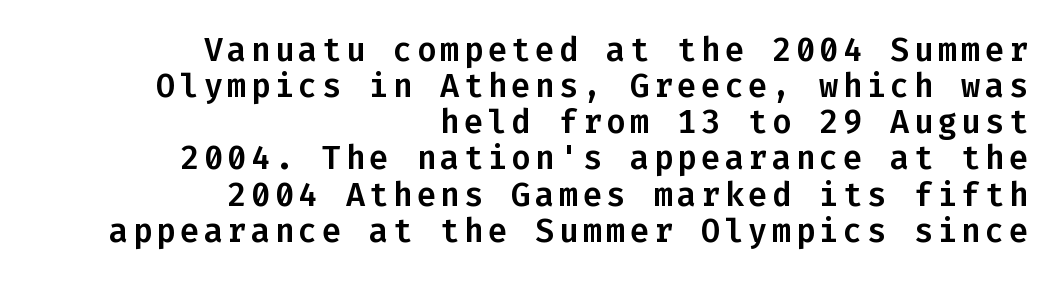
Q: Is the text italic (slanted)? A: No, it is upright.
Q: Is the typeface a serif or a sans-serif typeface? A: Sans-serif.
Q: Is the text underlined? A: No.
Q: How is the paragraph aligned? A: Right-aligned.
Q: Is the spacing between lines tight, normal or loose? A: Tight.
Q: Width (condensed, normal, or wide)? A: Normal.
Q: Stroke contrast? A: Low.
Q: x-height? A: Medium.
Q: Monospaced? A: Yes.
